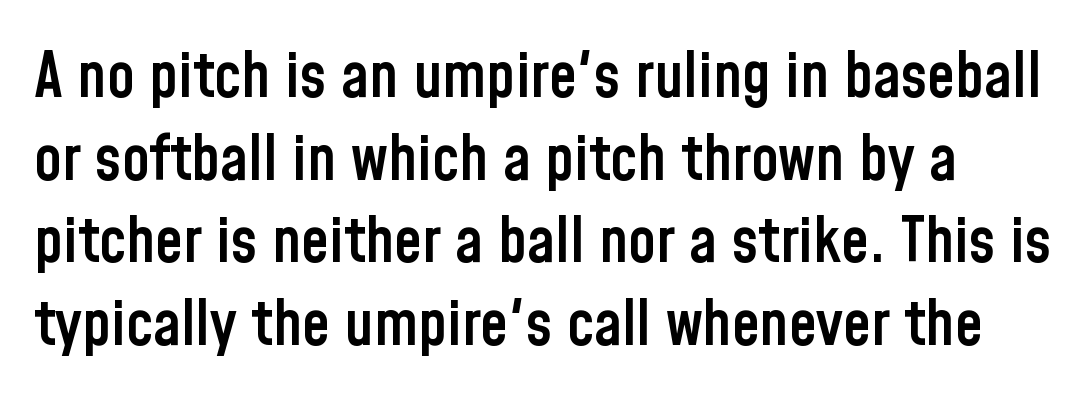
The image shows 63 px semibold, condensed sans-serif type, upright; set normal line spacing (1.31x), normal letter spacing, not underlined; low stroke contrast and a medium x-height.
